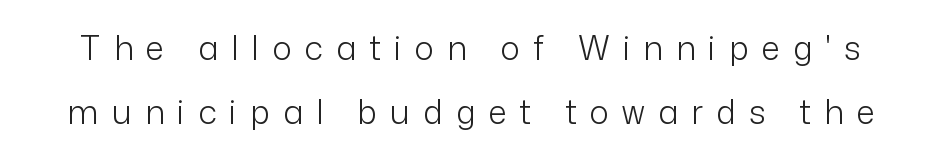
{"serif": "no", "italic": "no", "bold": "no", "weight": "light", "width": "normal", "stroke_contrast": "low", "x_height": "medium", "monospaced": "no", "underline": "no", "line_spacing": "loose", "line_spacing_ratio": 1.94, "letter_spacing": "wide", "letter_spacing_em": 0.4, "glyph_px": 33}
